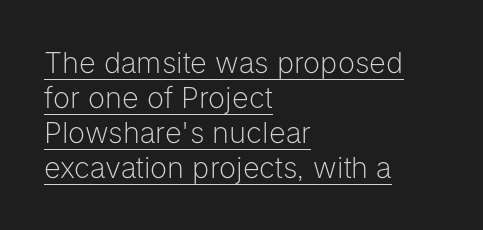
{"serif": "no", "italic": "no", "bold": "no", "weight": "light", "width": "normal", "stroke_contrast": "low", "x_height": "medium", "monospaced": "no", "underline": "yes", "align": "left", "line_spacing_ratio": 1.21, "letter_spacing": "normal", "letter_spacing_em": 0.0, "glyph_px": 29}
